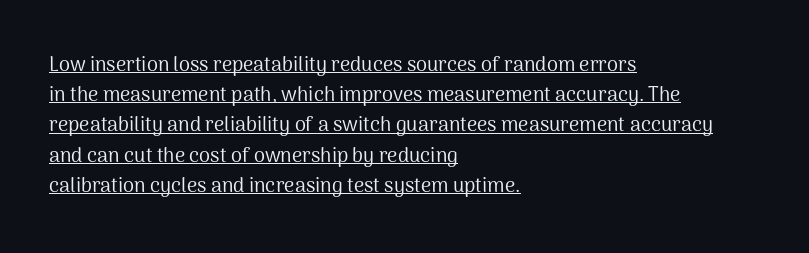
The axis of the letterforms is exactly vertical. The lines in this sample share a left origin and differ only in where they stop. Emphasis is given by a line drawn under the lettering. The horizontal fit of the characters is conventional and even.
